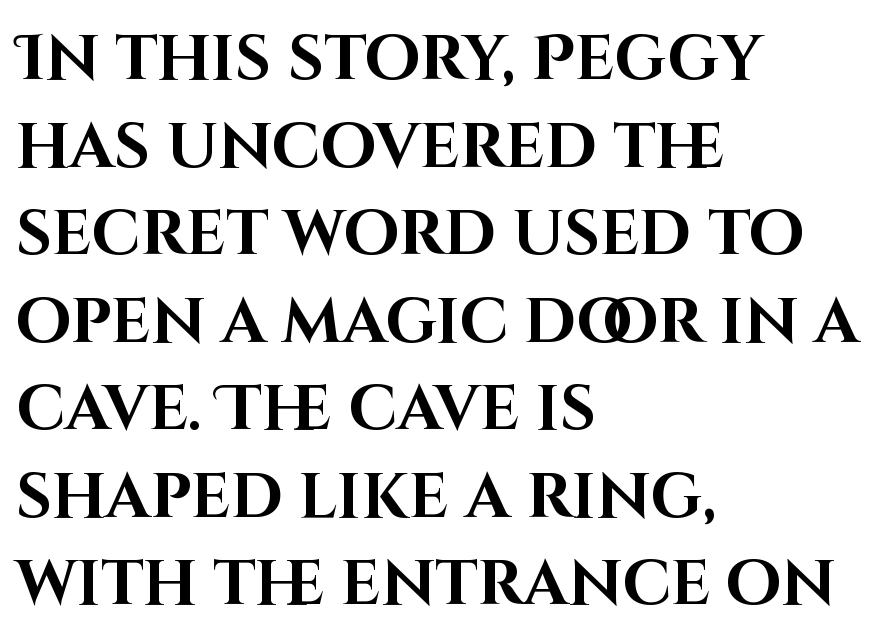
Q: Is the text bold? A: Yes.
Q: Is the text italic (slanted)? A: No, it is upright.
Q: Is the typeface a serif or a sans-serif typeface? A: Sans-serif.
Q: Is the text underlined? A: No.
Q: How is the paragraph aligned? A: Left-aligned.
Q: Is the spacing between letters normal or unusually wide? A: Normal.
Q: Is the spacing between lines tight, normal or loose? A: Normal.
Q: Width (condensed, normal, or wide)? A: Normal.
Q: Stroke contrast? A: High.
Q: x-height? A: Large.
Q: Monospaced? A: No.
